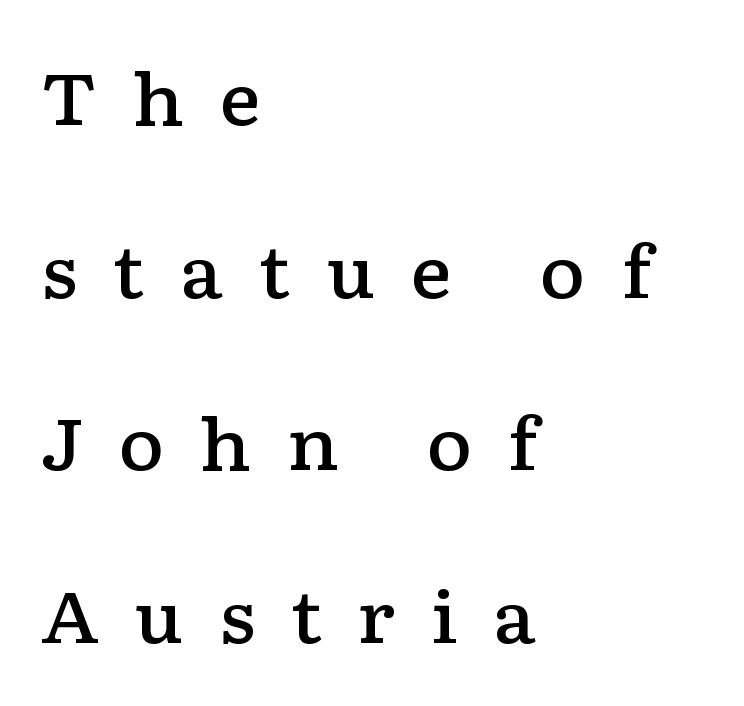
The image shows 71 px semibold, wide serif type, upright; set left-aligned, loose line spacing (2.43x), unusually wide letter spacing (+0.49 em), not underlined; low stroke contrast and a medium x-height.
